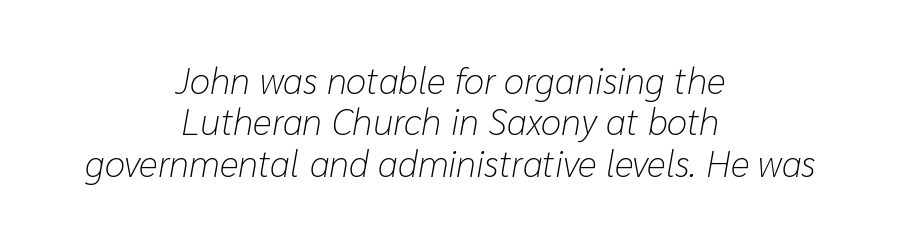
The space directly below the letters is spotless. No chunkiness to these letters — they're not bold. Observe the ordinary spacing: letters are neighbours, not strangers. The specimen reads as italic at a glance. The face used here is proportionally spaced, like ordinary book or web type.
